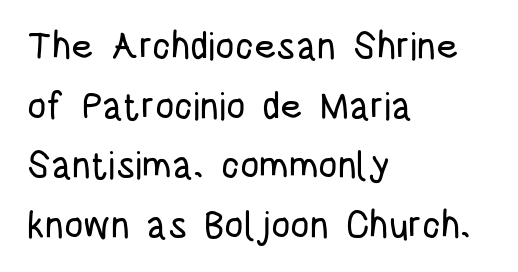
The image shows 38 px condensed sans-serif type, upright; set left-aligned, normal line spacing (1.57x), normal letter spacing, not underlined; low stroke contrast and a large x-height.
